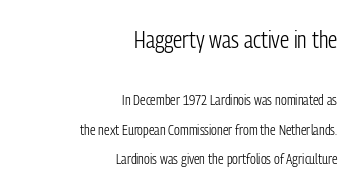
Two sizes are in play, and the larger belongs to the first block. Descenders hang freely into open space. The rag falls on the left side of this text block. Caption: standard tracking, unaltered. These lines were composed using upright roman letters. The typeface has the unassuming heft of standard copy or less.
